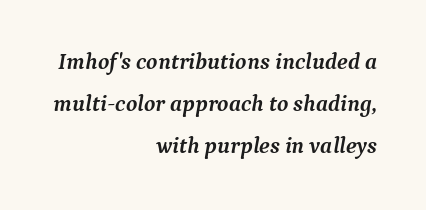
{"italic": "yes", "lean": "right", "slant_degrees": 9, "bold": "yes", "underline": "no", "align": "right", "line_spacing_ratio": 1.83, "letter_spacing": "normal", "letter_spacing_em": 0.0, "glyph_px": 23}
